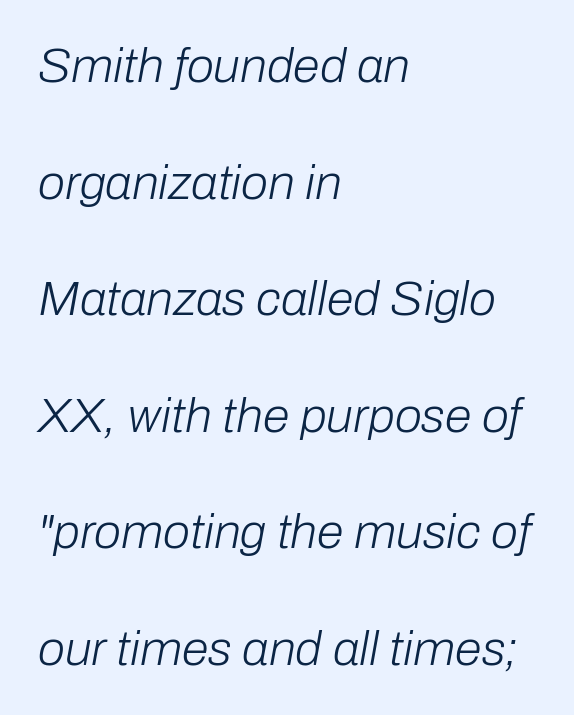
Q: Is the text bold? A: No.
Q: Is the text italic (slanted)? A: Yes, it leans right by about 10 degrees.
Q: Is the text underlined? A: No.
Q: How is the paragraph aligned? A: Left-aligned.
Q: Is the spacing between letters normal or unusually wide? A: Normal.
Q: Is the spacing between lines tight, normal or loose? A: Loose.
Q: Width (condensed, normal, or wide)? A: Normal.
Q: Stroke contrast? A: Low.
Q: x-height? A: Medium.
Q: Monospaced? A: No.
